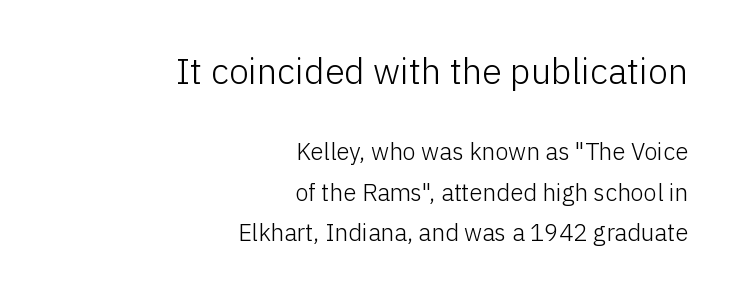
{"serif": "no", "italic": "no", "bold": "no", "weight": "light", "width": "normal", "stroke_contrast": "low", "x_height": "medium", "monospaced": "no", "underline": "no", "align": "right", "line_spacing": "normal", "line_spacing_ratio": 1.68, "letter_spacing": "normal", "letter_spacing_em": 0.0, "larger_block": "first", "size_ratio": 1.5, "glyph_px": 36}
